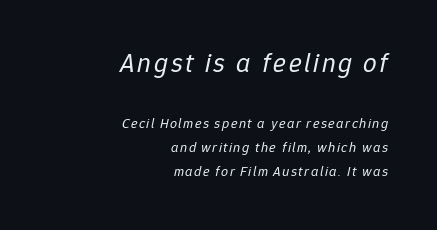
Compared with typical paragraphs, the rows here are spaced about the same. Horizontal alignment here is rightward, an uncommon choice for prose. This reads as an unemphasized weight, regular at the heaviest. Large over small — that's the arrangement of the two blocks here.
